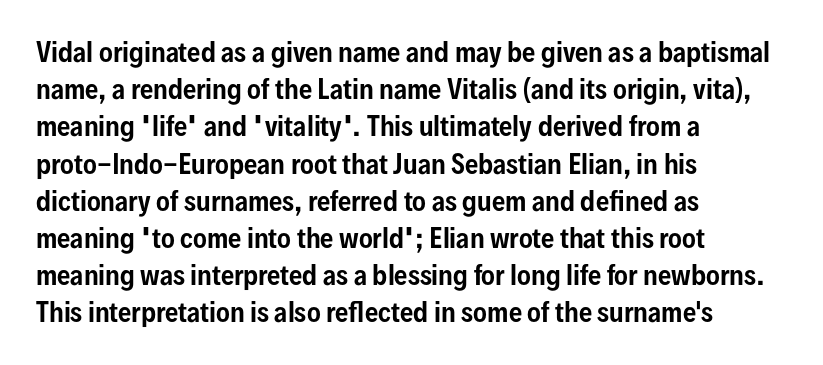
{"italic": "no", "underline": "no", "align": "left", "line_spacing": "normal", "line_spacing_ratio": 1.43, "letter_spacing": "normal", "letter_spacing_em": 0.0, "glyph_px": 26}
